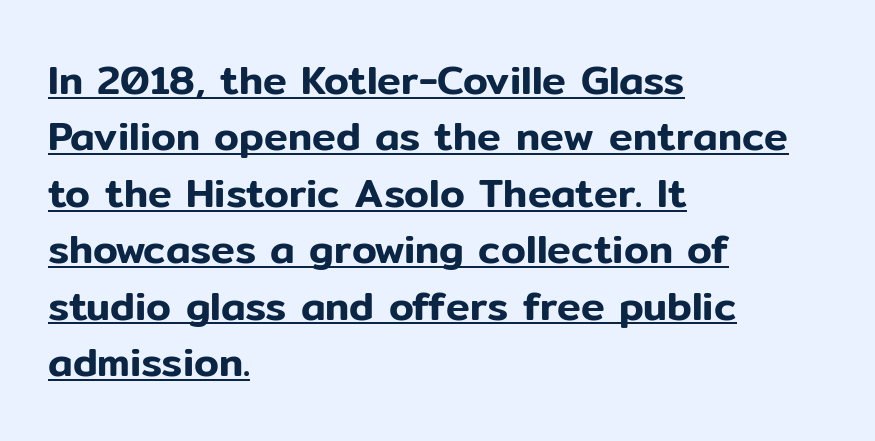
{"serif": "no", "italic": "no", "width": "normal", "stroke_contrast": "low", "x_height": "medium", "monospaced": "no", "underline": "yes", "align": "left", "line_spacing": "normal", "line_spacing_ratio": 1.41, "letter_spacing": "normal", "letter_spacing_em": 0.0, "glyph_px": 40}
